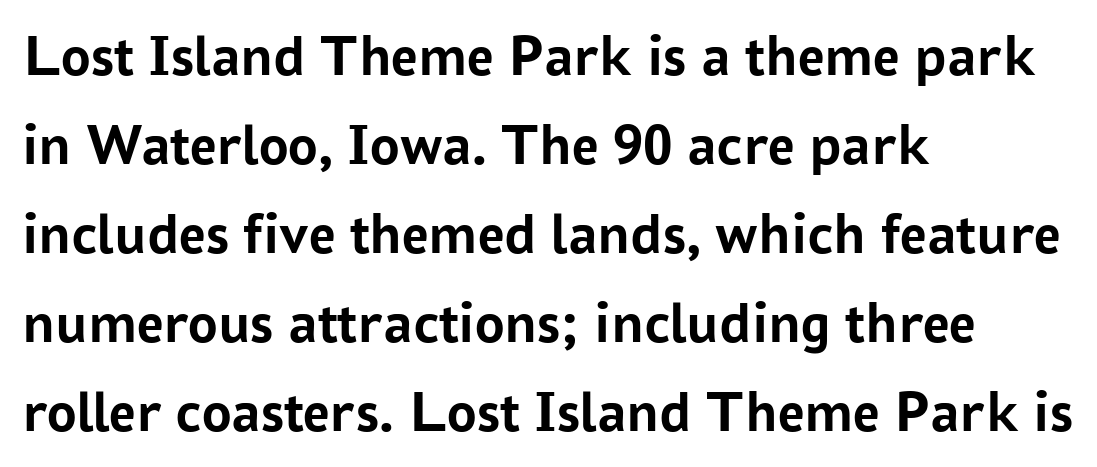
Q: Is the text bold? A: Yes.
Q: Is the text italic (slanted)? A: No, it is upright.
Q: Is the typeface a serif or a sans-serif typeface? A: Sans-serif.
Q: Is the text underlined? A: No.
Q: How is the paragraph aligned? A: Left-aligned.
Q: Is the spacing between letters normal or unusually wide? A: Normal.
Q: Is the spacing between lines tight, normal or loose? A: Normal.
Q: Width (condensed, normal, or wide)? A: Normal.
Q: Stroke contrast? A: Low.
Q: x-height? A: Medium.
Q: Monospaced? A: No.
